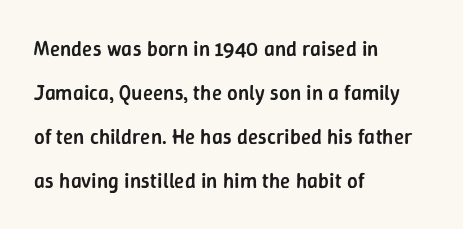
{"italic": "no", "bold": "semi", "underline": "no", "align": "left", "line_spacing": "loose", "line_spacing_ratio": 2.09, "letter_spacing": "normal", "letter_spacing_em": 0.0, "glyph_px": 21}
